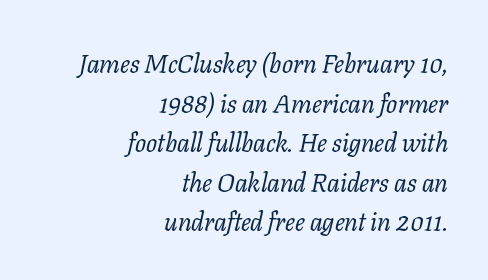
{"italic": "yes", "lean": "right", "slant_degrees": 11, "bold": "no", "underline": "no", "align": "right", "line_spacing": "normal", "line_spacing_ratio": 1.52, "letter_spacing": "normal", "letter_spacing_em": 0.0, "glyph_px": 26}
